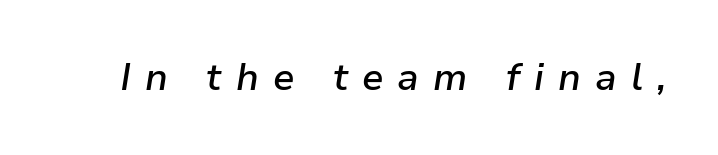
Q: Is the text bold? A: Semi-bold.
Q: Is the text italic (slanted)? A: Yes, it leans right by about 9 degrees.
Q: Is the text underlined? A: No.
Q: Is the spacing between letters normal or unusually wide? A: Unusually wide.
Q: Width (condensed, normal, or wide)? A: Normal.
Q: Stroke contrast? A: Low.
Q: x-height? A: Medium.
Q: Monospaced? A: No.
